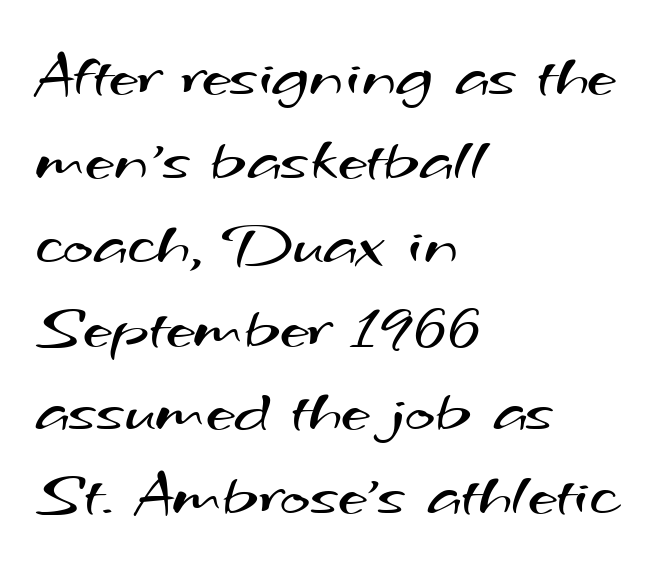
Notice how the passage keeps a crisp vertical edge on the left only. Caption: standard tracking, unaltered. This block has exactly the height ordinary leading produces. Underlining? Definitely not there.
